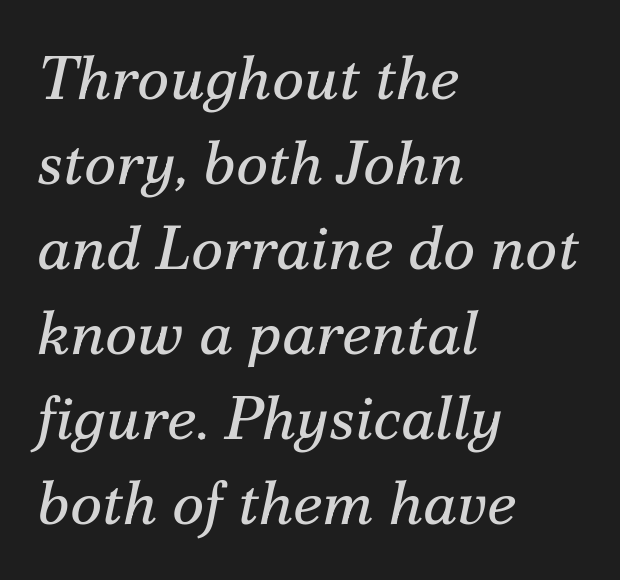
Q: Is the text bold? A: No.
Q: Is the text italic (slanted)? A: Yes, it leans right by about 12 degrees.
Q: Is the typeface a serif or a sans-serif typeface? A: Serif.
Q: Is the text underlined? A: No.
Q: How is the paragraph aligned? A: Left-aligned.
Q: Is the spacing between letters normal or unusually wide? A: Normal.
Q: Is the spacing between lines tight, normal or loose? A: Normal.
Q: Width (condensed, normal, or wide)? A: Normal.
Q: Stroke contrast? A: Medium.
Q: x-height? A: Small.
Q: Monospaced? A: No.
